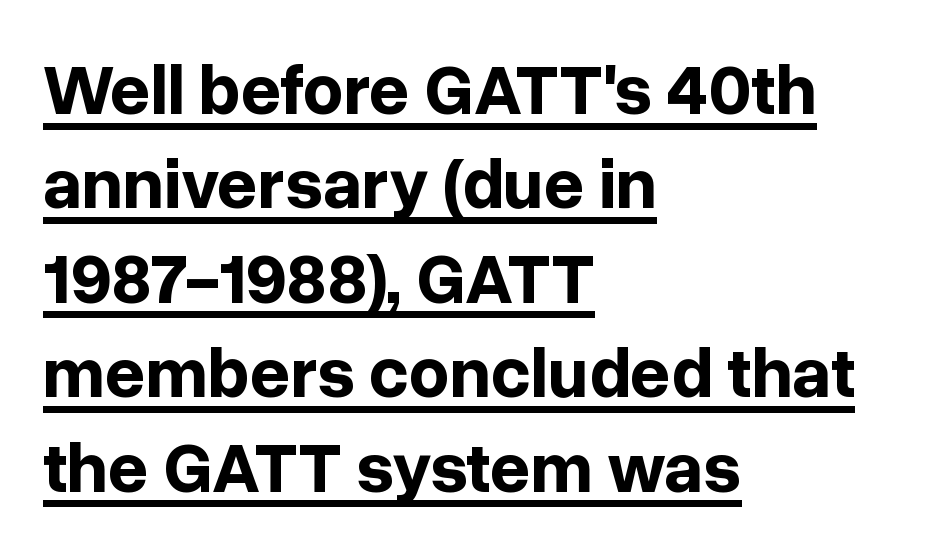
The image shows 71 px bold sans-serif type, upright; set left-aligned, normal line spacing (1.33x), normal letter spacing, underlined; low stroke contrast and a medium x-height.
